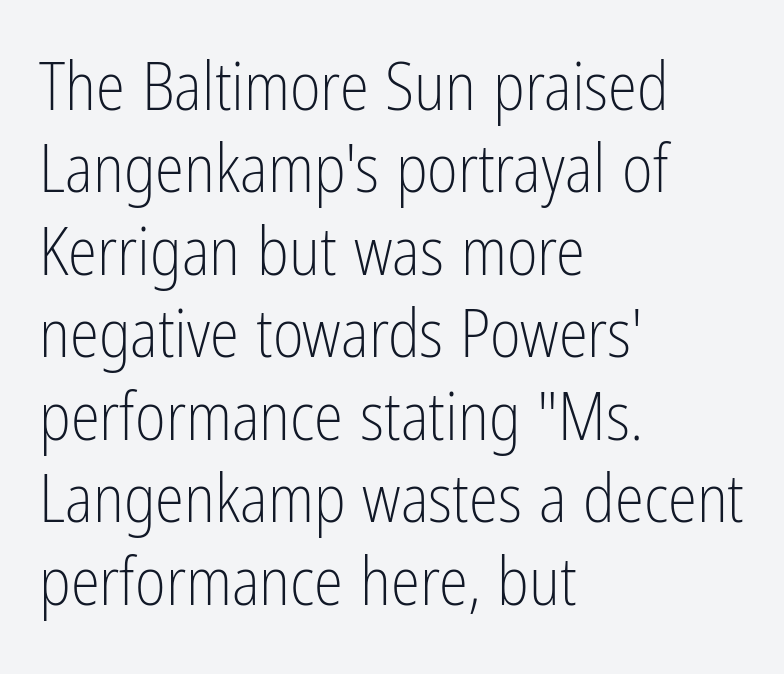
This rendering features lettering with no underline. How would I describe the line gaps? Plain and ordinary. This is the regular roman posture of the typeface. Looks like regular typesetting: each glyph gets only the width it needs.
